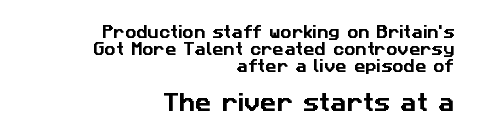
{"underline": "no", "align": "right", "line_spacing_ratio": 1.21, "letter_spacing": "normal", "letter_spacing_em": 0.0, "larger_block": "second", "size_ratio": 1.43, "glyph_px": 20}
